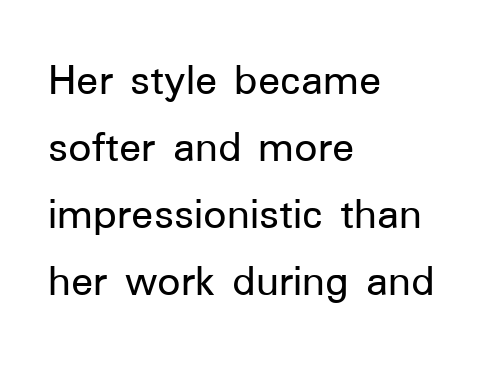
{"serif": "no", "italic": "no", "width": "normal", "stroke_contrast": "low", "x_height": "medium", "monospaced": "no", "underline": "no", "align": "left", "line_spacing": "normal", "line_spacing_ratio": 1.46, "letter_spacing": "normal", "letter_spacing_em": 0.0, "glyph_px": 46}
